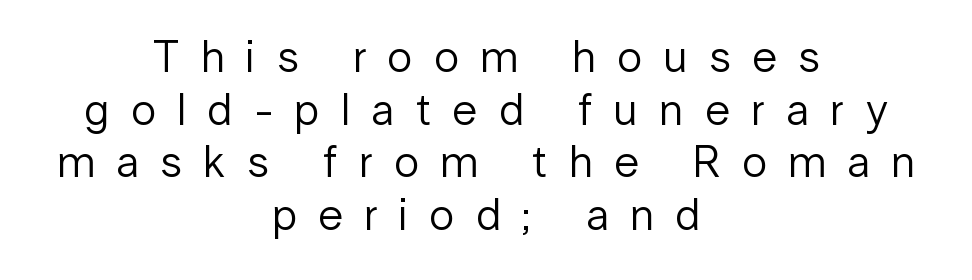
Q: Is the text bold? A: No.
Q: Is the text italic (slanted)? A: No, it is upright.
Q: Is the typeface a serif or a sans-serif typeface? A: Sans-serif.
Q: Is the text underlined? A: No.
Q: How is the paragraph aligned? A: Centered.
Q: Is the spacing between letters normal or unusually wide? A: Unusually wide.
Q: Width (condensed, normal, or wide)? A: Normal.
Q: Stroke contrast? A: Low.
Q: x-height? A: Medium.
Q: Monospaced? A: No.
